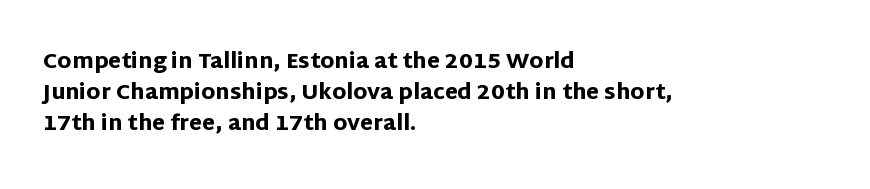
Q: Is the text bold? A: Yes.
Q: Is the text italic (slanted)? A: No, it is upright.
Q: Is the text underlined? A: No.
Q: How is the paragraph aligned? A: Left-aligned.
Q: Is the spacing between letters normal or unusually wide? A: Normal.
Q: Is the spacing between lines tight, normal or loose? A: Normal.
